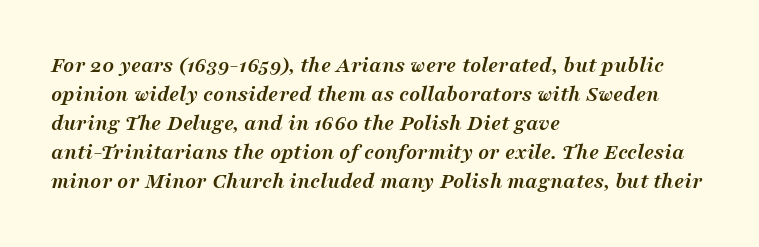
Lines of text with bare space underneath. Where is the straight margin? On the left. Pretty heavy lettering here — definitely bold. Nothing unusual about the tracking: characters are spaced as the font intends. Regarding leading, the lines here are spaced in the standard way.
